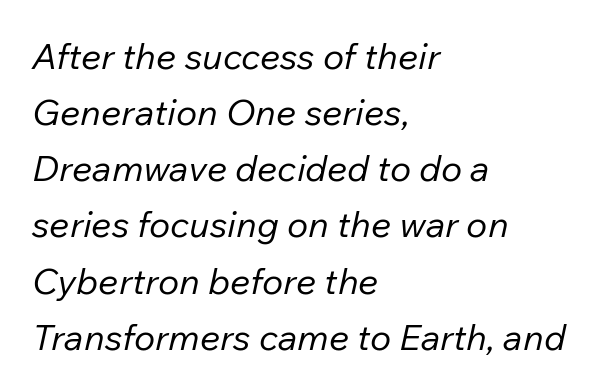
{"italic": "yes", "lean": "right", "slant_degrees": 12, "bold": "no", "weight": "regular", "width": "normal", "stroke_contrast": "low", "x_height": "medium", "monospaced": "no", "underline": "no", "align": "left", "line_spacing": "normal", "line_spacing_ratio": 1.56, "letter_spacing": "normal", "letter_spacing_em": 0.0, "glyph_px": 36}
